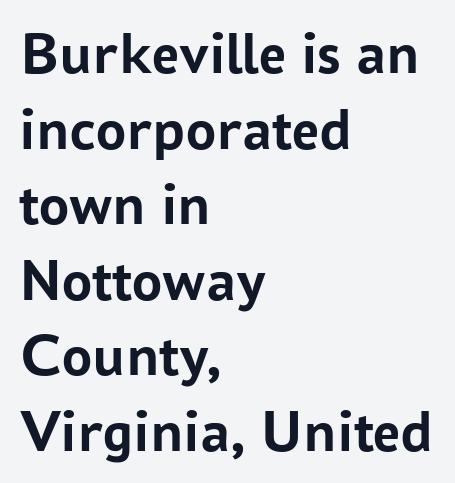
Q: Is the text bold? A: Yes.
Q: Is the text italic (slanted)? A: No, it is upright.
Q: Is the typeface a serif or a sans-serif typeface? A: Sans-serif.
Q: Is the text underlined? A: No.
Q: How is the paragraph aligned? A: Left-aligned.
Q: Is the spacing between letters normal or unusually wide? A: Normal.
Q: Is the spacing between lines tight, normal or loose? A: Normal.
Q: Width (condensed, normal, or wide)? A: Normal.
Q: Stroke contrast? A: Low.
Q: x-height? A: Medium.
Q: Monospaced? A: No.
